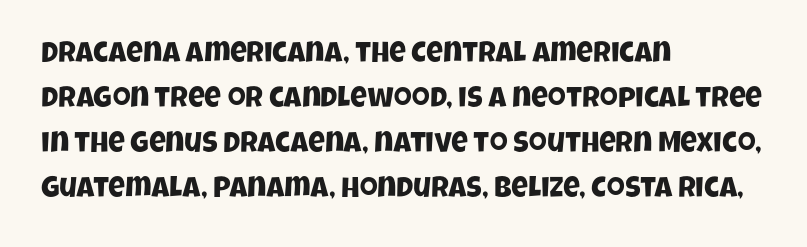
The image shows 29 px condensed sans-serif type; set left-aligned, normal line spacing (1.55x), normal letter spacing, not underlined; low stroke contrast and a large x-height.
